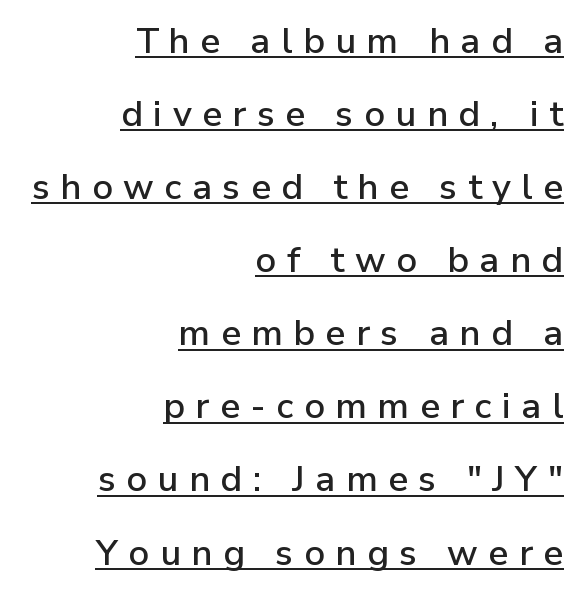
In CSS terms this would be text-align: right. Unlike italic type, these characters show no tilt at all. This rendering features underlined lettering. Students, observe: this is what heavily led, spacious text looks like.
